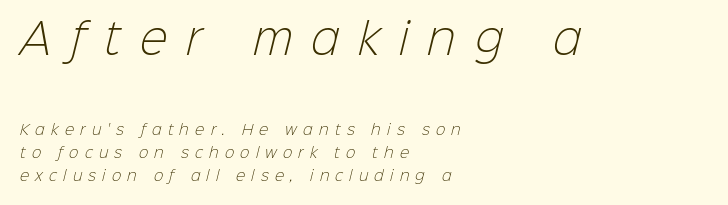
Q: Is the text bold? A: No.
Q: Is the typeface a serif or a sans-serif typeface? A: Sans-serif.
Q: Is the text underlined? A: No.
Q: How is the paragraph aligned? A: Left-aligned.
Q: Is the spacing between letters normal or unusually wide? A: Unusually wide.
Q: Is the spacing between lines tight, normal or loose? A: Normal.
Q: Which block of text is set in a larger size, the first (top) or the second (bottom)? A: The first (top) one.
Q: Width (condensed, normal, or wide)? A: Normal.
Q: Stroke contrast? A: Low.
Q: x-height? A: Medium.
Q: Monospaced? A: No.
